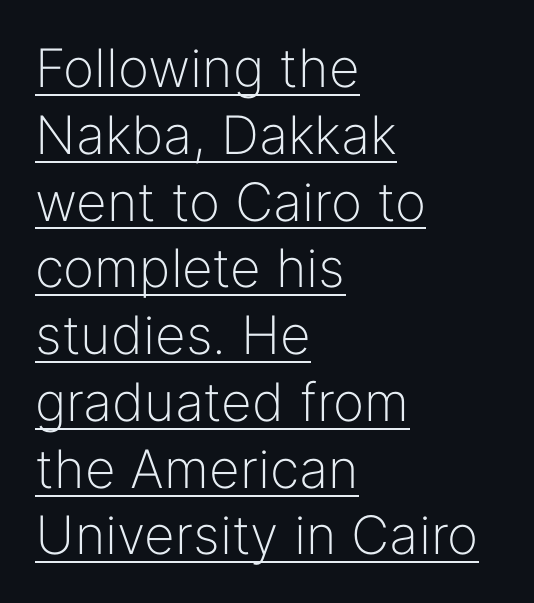
The image shows 53 px light sans-serif type, upright; set left-aligned, normal line spacing (1.26x), normal letter spacing, underlined; low stroke contrast and a medium x-height.
